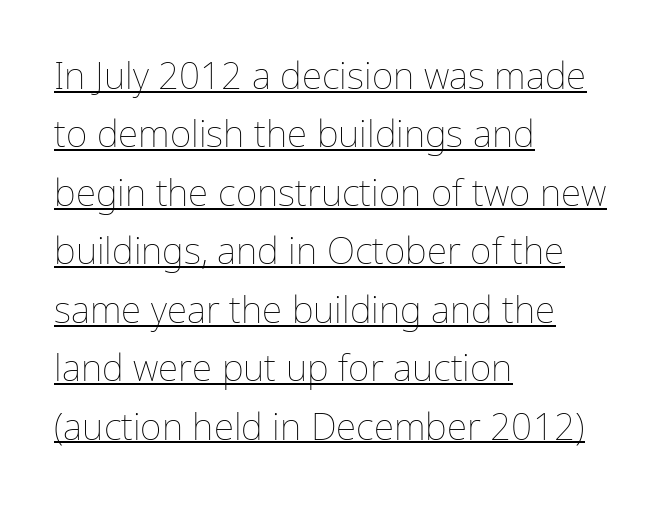
{"italic": "no", "bold": "no", "weight": "thin", "width": "normal", "stroke_contrast": "low", "x_height": "medium", "monospaced": "no", "underline": "yes", "align": "left", "line_spacing": "normal", "line_spacing_ratio": 1.58, "letter_spacing": "normal", "letter_spacing_em": 0.0, "glyph_px": 37}
